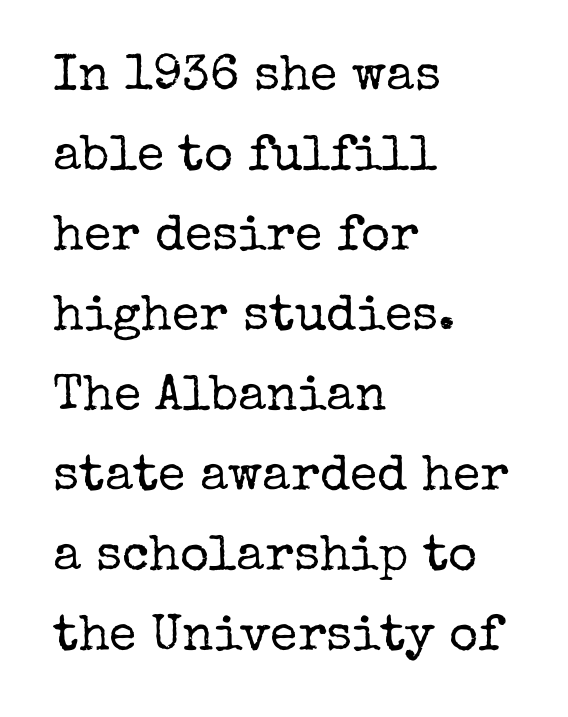
The image shows 50 px regular-weight serif type, upright; set left-aligned, normal line spacing (1.6x), normal letter spacing, not underlined; low stroke contrast and a medium x-height.
